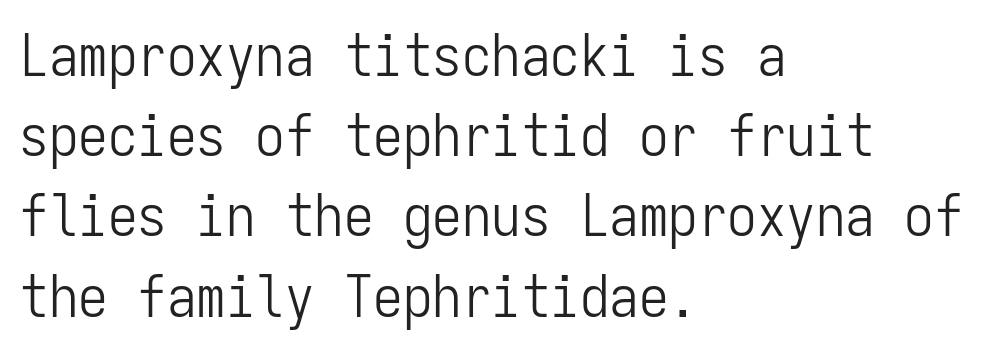
{"serif": "no", "italic": "no", "bold": "no", "weight": "light", "width": "condensed", "stroke_contrast": "low", "x_height": "medium", "monospaced": "yes", "underline": "no", "align": "left", "line_spacing": "normal", "line_spacing_ratio": 1.36, "letter_spacing": "normal", "letter_spacing_em": 0.0, "glyph_px": 59}
